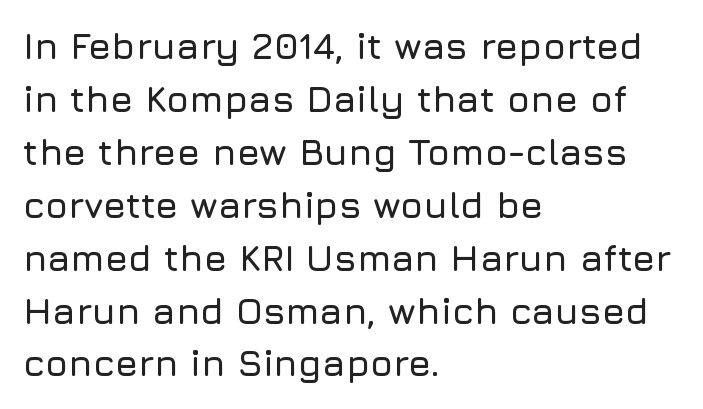
Q: Is the text italic (slanted)? A: No, it is upright.
Q: Is the typeface a serif or a sans-serif typeface? A: Sans-serif.
Q: Is the text underlined? A: No.
Q: How is the paragraph aligned? A: Left-aligned.
Q: Is the spacing between letters normal or unusually wide? A: Normal.
Q: Is the spacing between lines tight, normal or loose? A: Normal.
Q: Width (condensed, normal, or wide)? A: Normal.
Q: Stroke contrast? A: Low.
Q: x-height? A: Medium.
Q: Monospaced? A: No.
